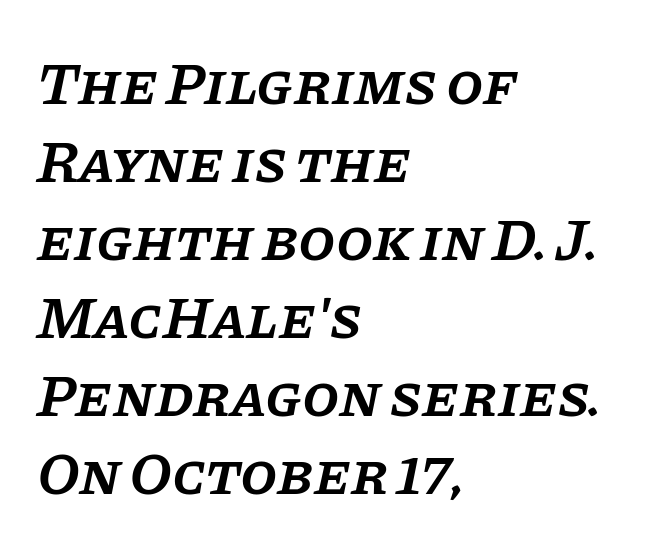
The image shows 60 px semibold serif type, italic (leaning right); set left-aligned, normal line spacing (1.3x), normal letter spacing, not underlined; low stroke contrast and a large x-height.
